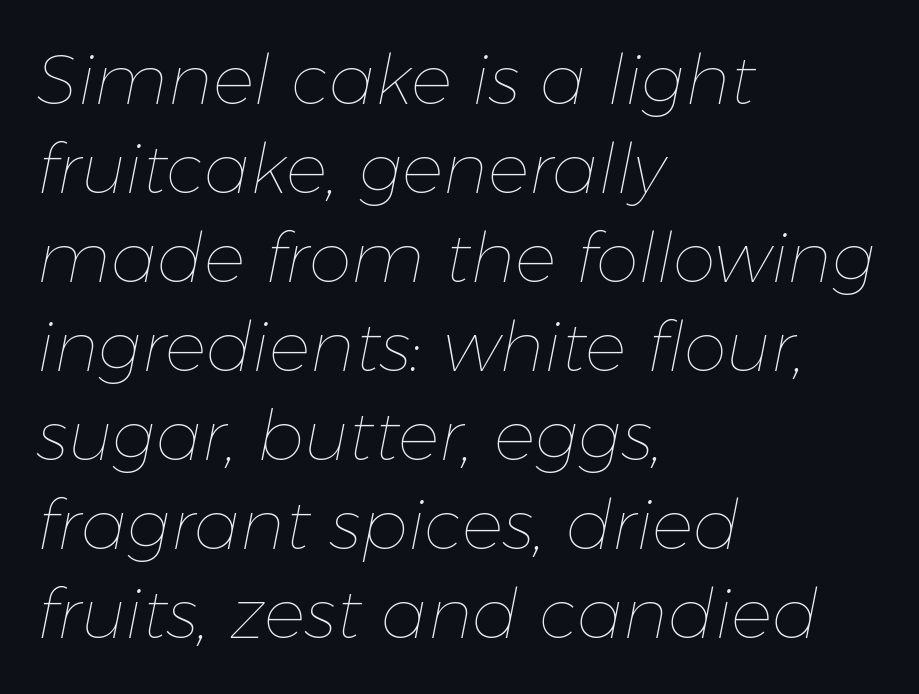
{"italic": "yes", "lean": "right", "slant_degrees": 11, "bold": "no", "weight": "thin", "width": "normal", "stroke_contrast": "low", "x_height": "medium", "monospaced": "no", "underline": "no", "align": "left", "line_spacing": "normal", "line_spacing_ratio": 1.29, "letter_spacing": "normal", "letter_spacing_em": 0.0, "glyph_px": 69}
